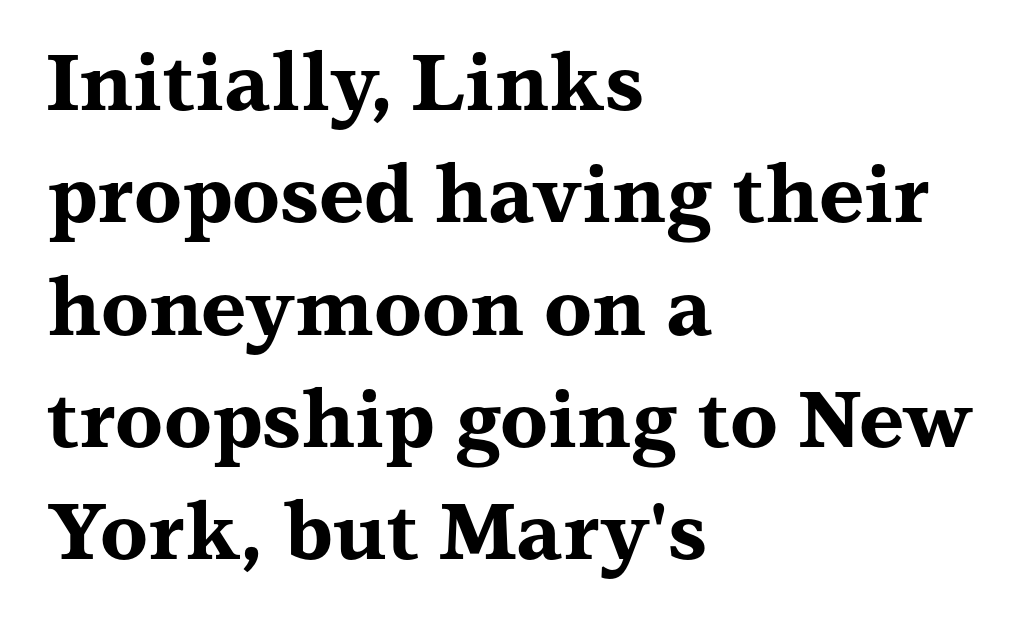
The image shows 78 px bold, wide serif type, upright; set left-aligned, normal line spacing (1.44x), normal letter spacing, not underlined; medium stroke contrast and a medium x-height.
